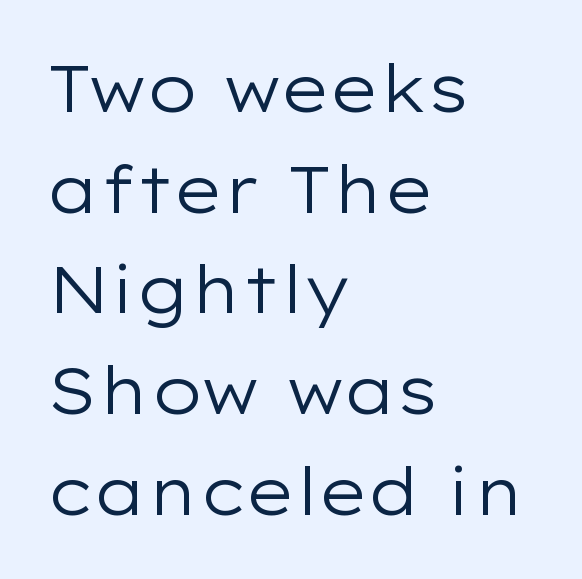
{"serif": "no", "italic": "no", "bold": "no", "weight": "regular", "width": "wide", "stroke_contrast": "low", "x_height": "medium", "monospaced": "no", "underline": "no", "align": "left", "line_spacing": "normal", "line_spacing_ratio": 1.55, "letter_spacing": "normal", "letter_spacing_em": 0.0, "glyph_px": 65}
